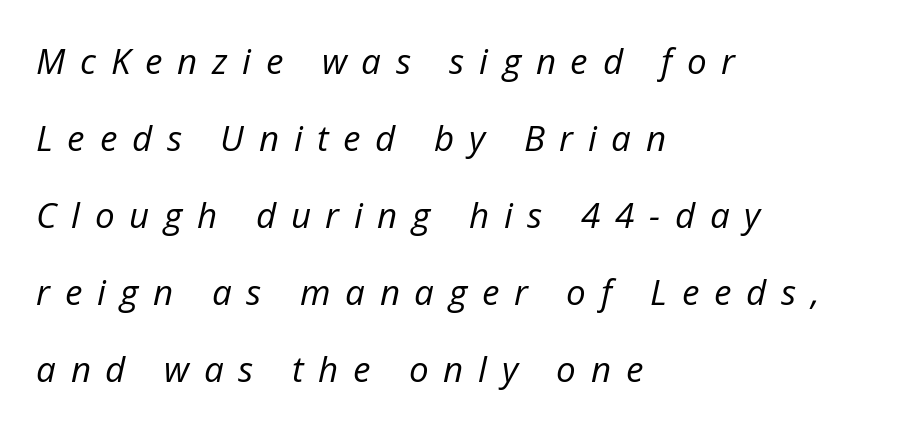
{"italic": "yes", "lean": "right", "slant_degrees": 12, "bold": "no", "weight": "regular", "width": "normal", "stroke_contrast": "low", "x_height": "medium", "monospaced": "no", "underline": "no", "align": "left", "line_spacing": "loose", "line_spacing_ratio": 2.2, "letter_spacing": "wide", "letter_spacing_em": 0.42, "glyph_px": 35}
